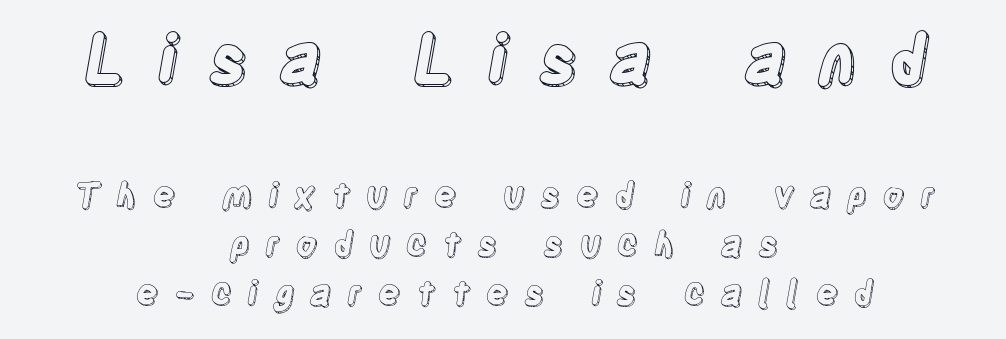
The image shows 67 px condensed type; set centered, normal line spacing (1.45x), unusually wide letter spacing (+0.45 em), not underlined; the first (top) block is 1.97x larger; a large x-height.
